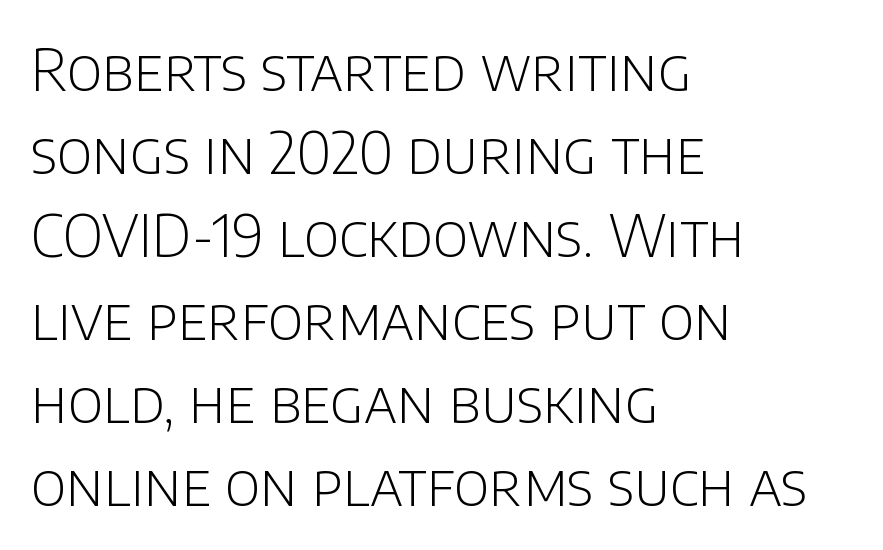
The image shows 58 px light sans-serif type, upright; set left-aligned, normal line spacing (1.43x), normal letter spacing, not underlined; low stroke contrast and a large x-height.
